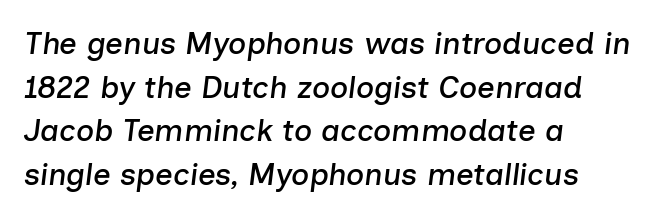
Q: Is the text italic (slanted)? A: Yes, it leans right by about 7 degrees.
Q: Is the text underlined? A: No.
Q: How is the paragraph aligned? A: Left-aligned.
Q: Is the spacing between letters normal or unusually wide? A: Normal.
Q: Is the spacing between lines tight, normal or loose? A: Normal.
Q: Width (condensed, normal, or wide)? A: Normal.
Q: Stroke contrast? A: Low.
Q: x-height? A: Medium.
Q: Monospaced? A: No.
